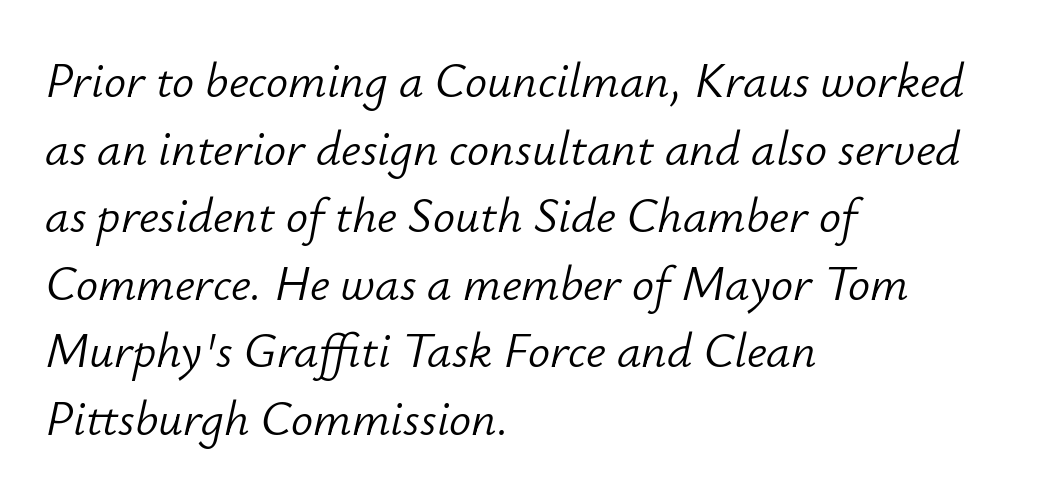
Q: Is the text bold? A: No.
Q: Is the text italic (slanted)? A: Yes, it leans right by about 12 degrees.
Q: Is the text underlined? A: No.
Q: How is the paragraph aligned? A: Left-aligned.
Q: Is the spacing between letters normal or unusually wide? A: Normal.
Q: Is the spacing between lines tight, normal or loose? A: Normal.
Q: Width (condensed, normal, or wide)? A: Normal.
Q: Stroke contrast? A: Low.
Q: x-height? A: Small.
Q: Monospaced? A: No.
